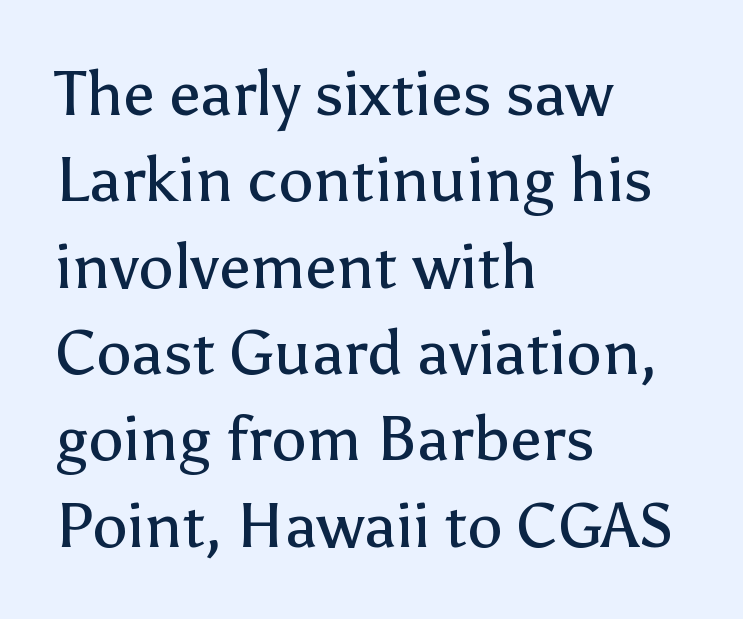
The image shows 63 px regular-weight sans-serif type, upright; set left-aligned, normal line spacing (1.37x), normal letter spacing, not underlined; low stroke contrast and a medium x-height.
